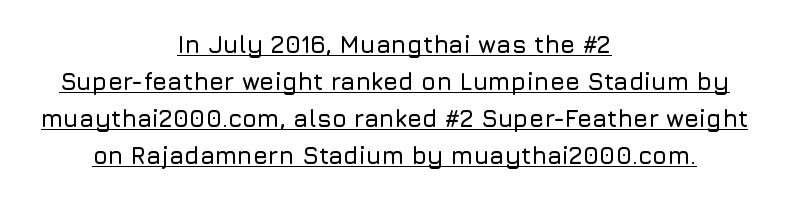
The font's upright variant was chosen for this text. Compared with undecorated copy, this sample adds a rule below the words. Whoever set this chose a conventional vertical rhythm. In terms of letterspacing, this is plain default setting. Horizontally, the lines are justified to the midpoint only.
